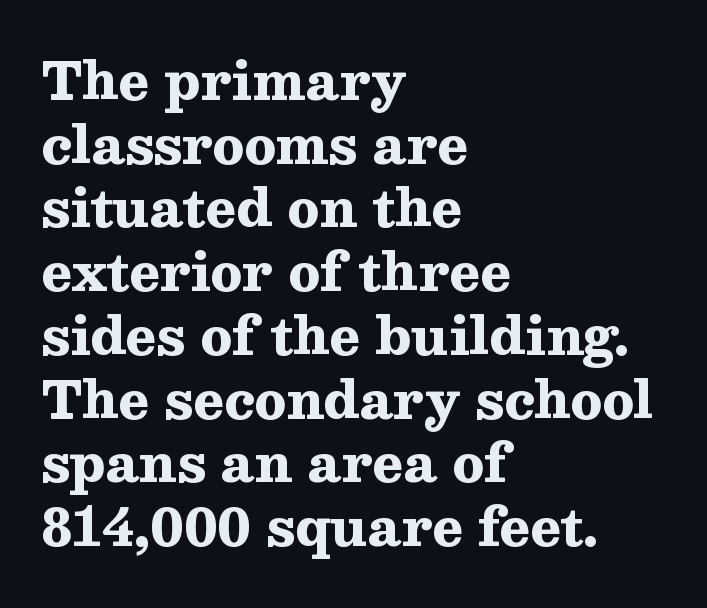
Leading matches the norm, producing a regular column. Do the characters align in a grid? No, the font is proportional. Does the copy run flush right? No — it runs flush left. This sample uses plain, unmodified letter spacing. The axis of the letterforms is exactly vertical. Each letter's strokes conclude with small projecting serifs.
